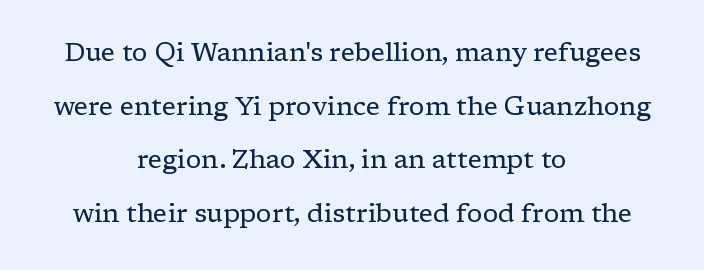
Q: Is the text bold? A: No.
Q: Is the text italic (slanted)? A: No, it is upright.
Q: Is the text underlined? A: No.
Q: How is the paragraph aligned? A: Centered.
Q: Is the spacing between letters normal or unusually wide? A: Normal.
Q: Is the spacing between lines tight, normal or loose? A: Loose.
